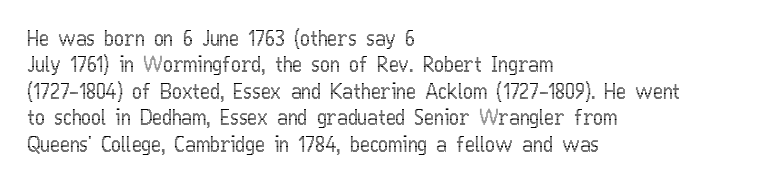
Q: Is the text italic (slanted)? A: No, it is upright.
Q: Is the text underlined? A: No.
Q: How is the paragraph aligned? A: Left-aligned.
Q: Is the spacing between letters normal or unusually wide? A: Normal.
Q: Is the spacing between lines tight, normal or loose? A: Normal.
